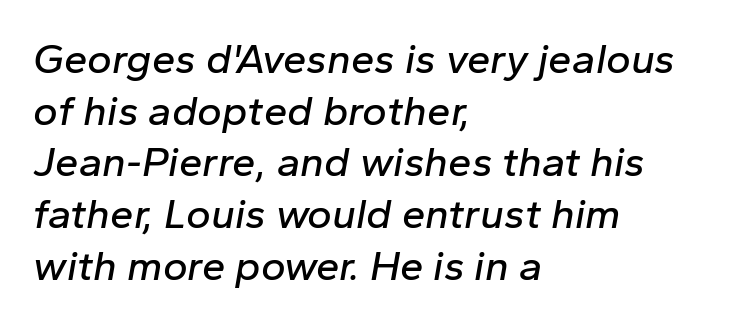
This is oblique type, the kind used for emphasis or titles. The compositor pushed each line to the left boundary. Letters rest on an invisible, unmarked baseline. Varying glyph widths throughout — classic text-font behaviour. Here the glyphs are tracked normally, forming tight word shapes.
